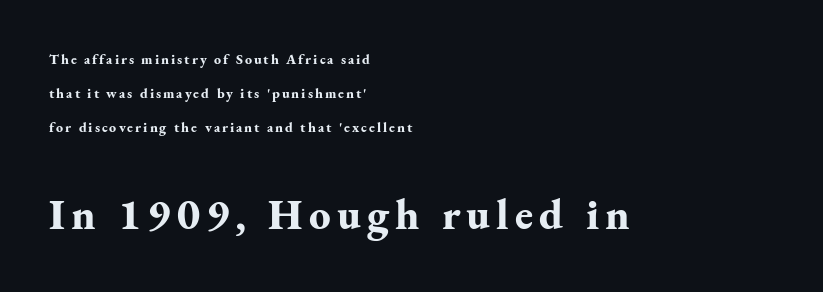
{"serif": "yes", "italic": "no", "bold": "yes", "weight": "bold", "width": "normal", "stroke_contrast": "medium", "x_height": "small", "monospaced": "no", "underline": "no", "align": "left", "line_spacing": "loose", "line_spacing_ratio": 2.42, "larger_block": "second", "size_ratio": 3.07, "glyph_px": 43}
